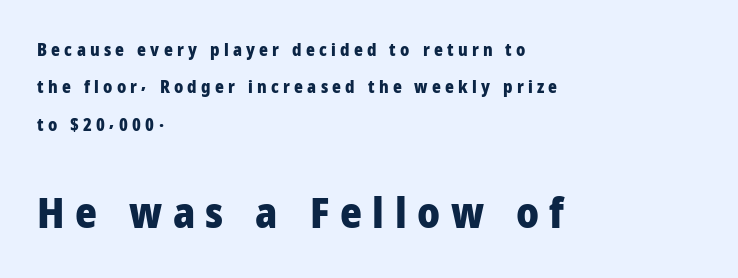
{"serif": "no", "italic": "no", "bold": "yes", "weight": "heavy", "width": "normal", "stroke_contrast": "low", "x_height": "medium", "monospaced": "no", "underline": "no", "align": "left", "line_spacing": "loose", "line_spacing_ratio": 2.2, "letter_spacing": "wide", "letter_spacing_em": 0.25, "larger_block": "second", "size_ratio": 2.47, "glyph_px": 42}
